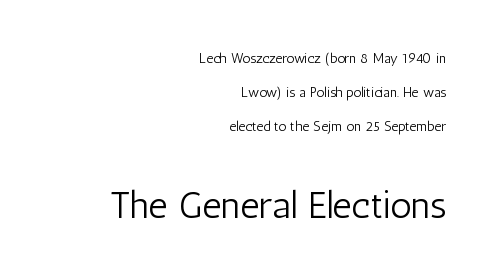
Q: Is the text bold? A: No.
Q: Is the text italic (slanted)? A: No, it is upright.
Q: Is the typeface a serif or a sans-serif typeface? A: Sans-serif.
Q: Is the text underlined? A: No.
Q: How is the paragraph aligned? A: Right-aligned.
Q: Is the spacing between letters normal or unusually wide? A: Normal.
Q: Is the spacing between lines tight, normal or loose? A: Loose.
Q: Which block of text is set in a larger size, the first (top) or the second (bottom)? A: The second (bottom) one.
Q: Width (condensed, normal, or wide)? A: Condensed.
Q: Stroke contrast? A: Low.
Q: x-height? A: Medium.
Q: Monospaced? A: No.
